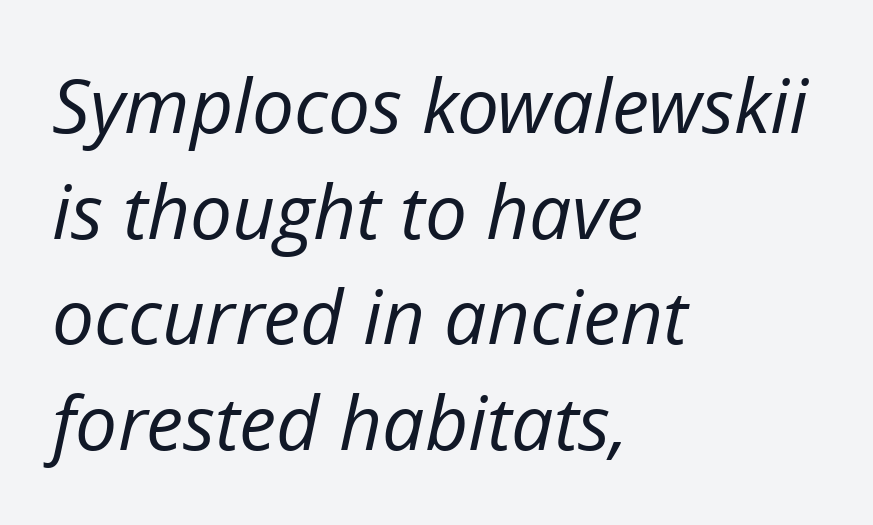
A quiet, ordinary-to-light weight characterises the typeface. Descenders are the only things crossing below the line. Do the characters align in a grid? No, the font is proportional. This sample uses an oblique cut, with every glyph tilted off the vertical. Caption: standard tracking, unaltered.
